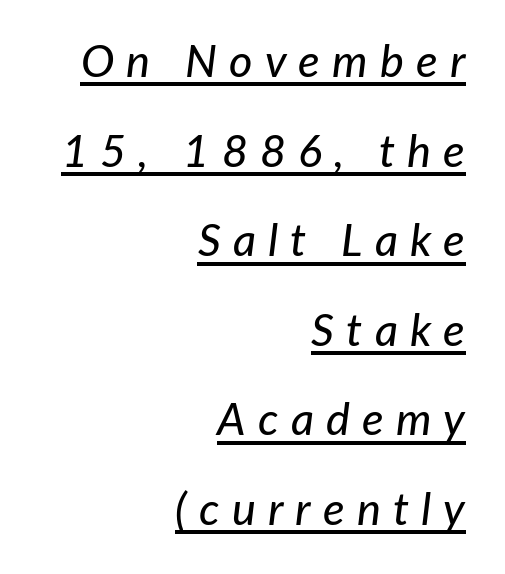
The image shows 45 px text type, italic (leaning right); set right-aligned, loose line spacing (1.99x), unusually wide letter spacing (+0.27 em), underlined; low stroke contrast and a medium x-height.
